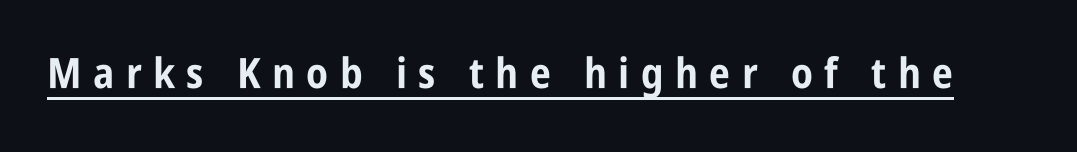
Think of a printed novel: that variable character pitch is what you see here. This sample uses a sans-serif face. Compared with undecorated copy, this sample adds a rule below the words. Nope, not italic — everything's standing straight.
